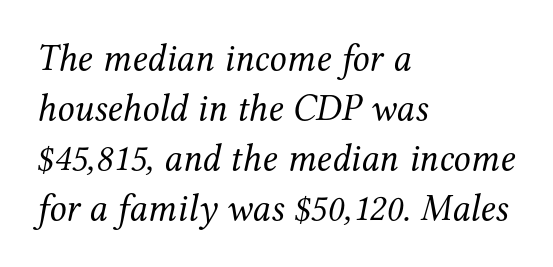
Q: Is the text bold? A: No.
Q: Is the text italic (slanted)? A: Yes, it leans right by about 12 degrees.
Q: Is the typeface a serif or a sans-serif typeface? A: Serif.
Q: Is the text underlined? A: No.
Q: How is the paragraph aligned? A: Left-aligned.
Q: Is the spacing between letters normal or unusually wide? A: Normal.
Q: Is the spacing between lines tight, normal or loose? A: Normal.
Q: Width (condensed, normal, or wide)? A: Normal.
Q: Stroke contrast? A: Medium.
Q: x-height? A: Medium.
Q: Monospaced? A: No.
